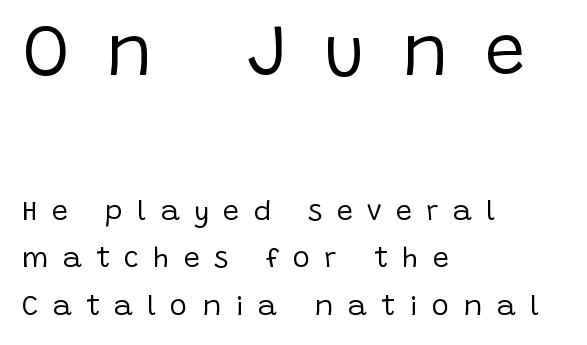
The image shows 72 px regular-weight sans-serif type, upright; set left-aligned, normal line spacing (1.64x), unusually wide letter spacing (+0.49 em), not underlined; the first (top) block is 2.48x larger; low stroke contrast and a large x-height.
